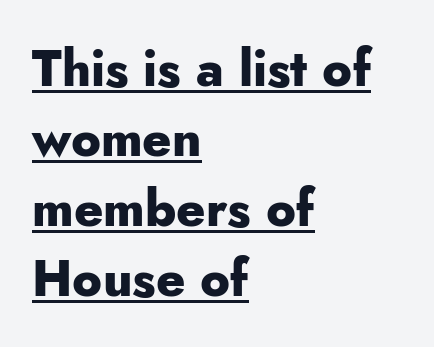
{"serif": "no", "italic": "no", "bold": "yes", "weight": "heavy", "width": "normal", "stroke_contrast": "low", "x_height": "small", "monospaced": "no", "underline": "yes", "align": "left", "line_spacing": "normal", "line_spacing_ratio": 1.4, "letter_spacing": "normal", "letter_spacing_em": 0.0, "glyph_px": 50}
